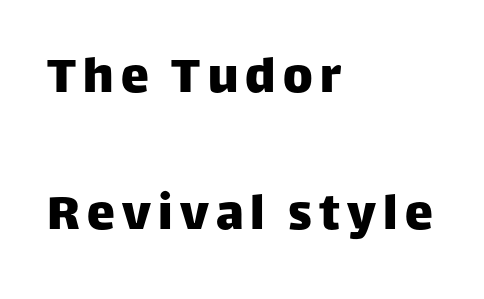
Q: Is the text italic (slanted)? A: No, it is upright.
Q: Is the typeface a serif or a sans-serif typeface? A: Sans-serif.
Q: Is the text underlined? A: No.
Q: How is the paragraph aligned? A: Left-aligned.
Q: Is the spacing between lines tight, normal or loose? A: Loose.
Q: Width (condensed, normal, or wide)? A: Normal.
Q: Stroke contrast? A: Low.
Q: x-height? A: Large.
Q: Monospaced? A: No.
